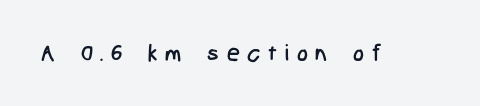
Q: Is the text bold? A: No.
Q: Is the text italic (slanted)? A: No, it is upright.
Q: Is the text underlined? A: No.
Q: Is the spacing between letters normal or unusually wide? A: Unusually wide.
